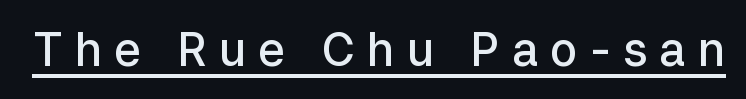
Q: Is the text bold? A: Semi-bold.
Q: Is the text italic (slanted)? A: No, it is upright.
Q: Is the typeface a serif or a sans-serif typeface? A: Sans-serif.
Q: Is the text underlined? A: Yes.
Q: Is the spacing between letters normal or unusually wide? A: Unusually wide.
Q: Width (condensed, normal, or wide)? A: Normal.
Q: Stroke contrast? A: Low.
Q: x-height? A: Medium.
Q: Monospaced? A: No.
